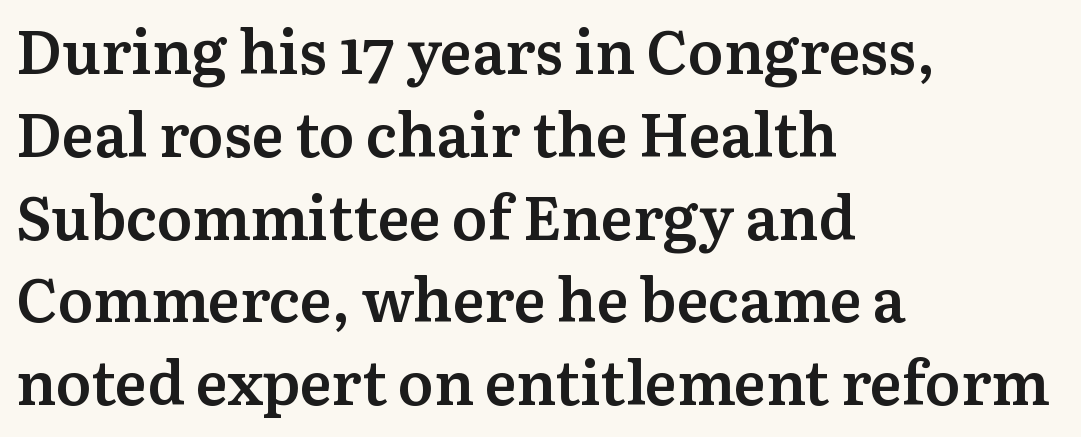
Q: Is the text bold? A: Semi-bold.
Q: Is the text italic (slanted)? A: No, it is upright.
Q: Is the typeface a serif or a sans-serif typeface? A: Serif.
Q: Is the text underlined? A: No.
Q: How is the paragraph aligned? A: Left-aligned.
Q: Is the spacing between letters normal or unusually wide? A: Normal.
Q: Is the spacing between lines tight, normal or loose? A: Normal.
Q: Width (condensed, normal, or wide)? A: Normal.
Q: Stroke contrast? A: Medium.
Q: x-height? A: Medium.
Q: Monospaced? A: No.
